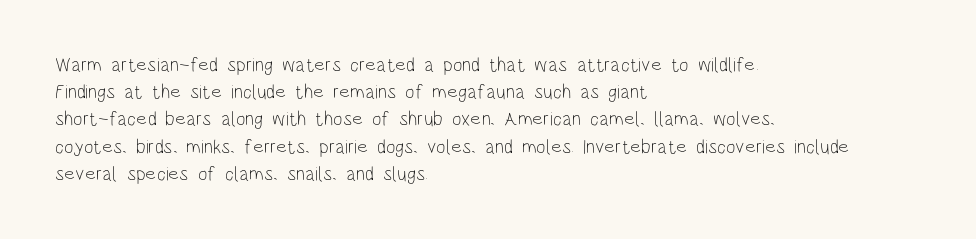
The text block is weighted toward the left margin, trailing off unevenly rightward. Summary of vertical rhythm: regular, with standard interline spacing. Spacing between characters is what you'd get straight out of the box. The letterforms sit at book weight or below.
